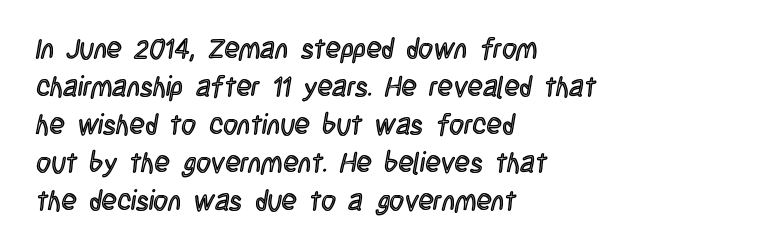
The image shows 28 px condensed type; set left-aligned, normal line spacing (1.36x), normal letter spacing, not underlined; a large x-height.
